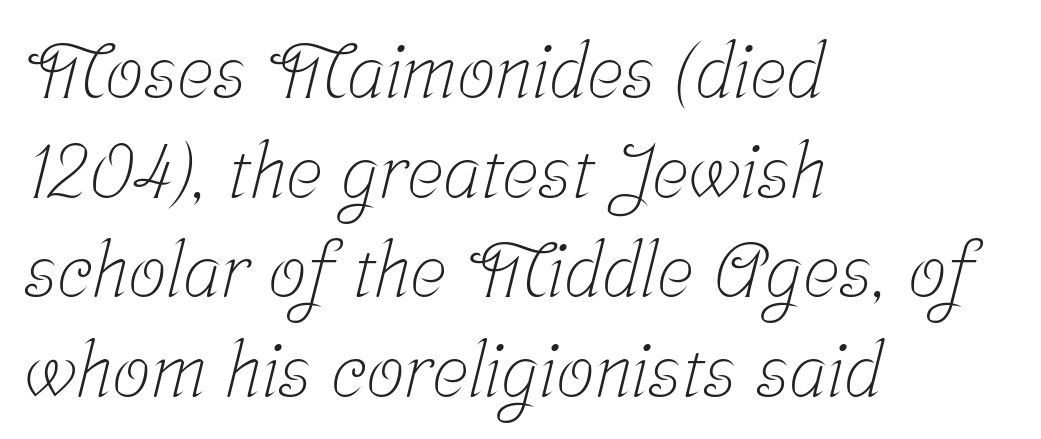
The ragged edge is on the right, which tells us the setting is flush left. The area under the type is left untouched. The gaps between neighbouring characters are ordinary and unremarkable. Notice how descenders clear the ascenders below comfortably — that's standard leading.
